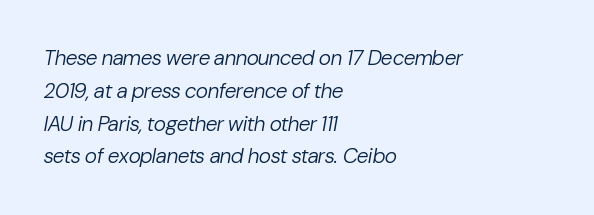
Visually the block forms a straight wall on the left and a jagged coastline on the right. Students, note that the glyphs here touch the page at normal intervals. Slant detected: the letters are inclined. No heavy texture on the line: the type isn't bold. A clean baseline with only descenders dipping below it.
